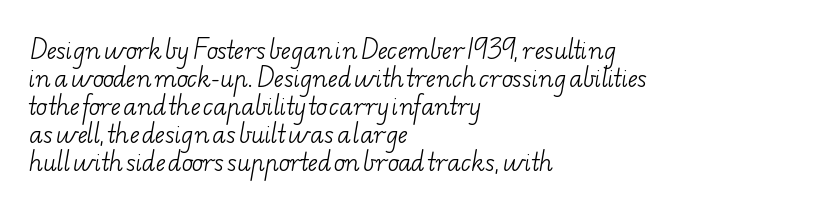
Line starts are locked; line ends wander. Students, note that the glyphs here touch the page at normal intervals. Just letters on the line, the space beneath them empty. Is the type heavy? It reads as light-to-regular instead.
